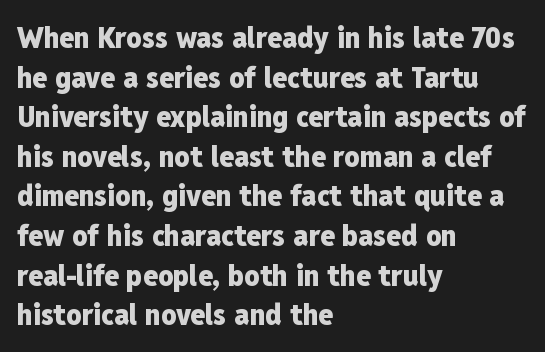
The image shows 30 px heavy, condensed sans-serif type, upright; set left-aligned, normal line spacing (1.32x), normal letter spacing, not underlined; low stroke contrast and a medium x-height.
